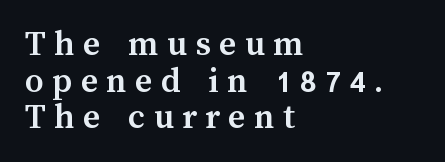
The rendering uses a bold face; every stroke is thick and dark. The horizontal fit of the characters is loose and conspicuously gappy. Here the designer chose a conventional face with non-uniform glyph widths. Posture: upright roman.
